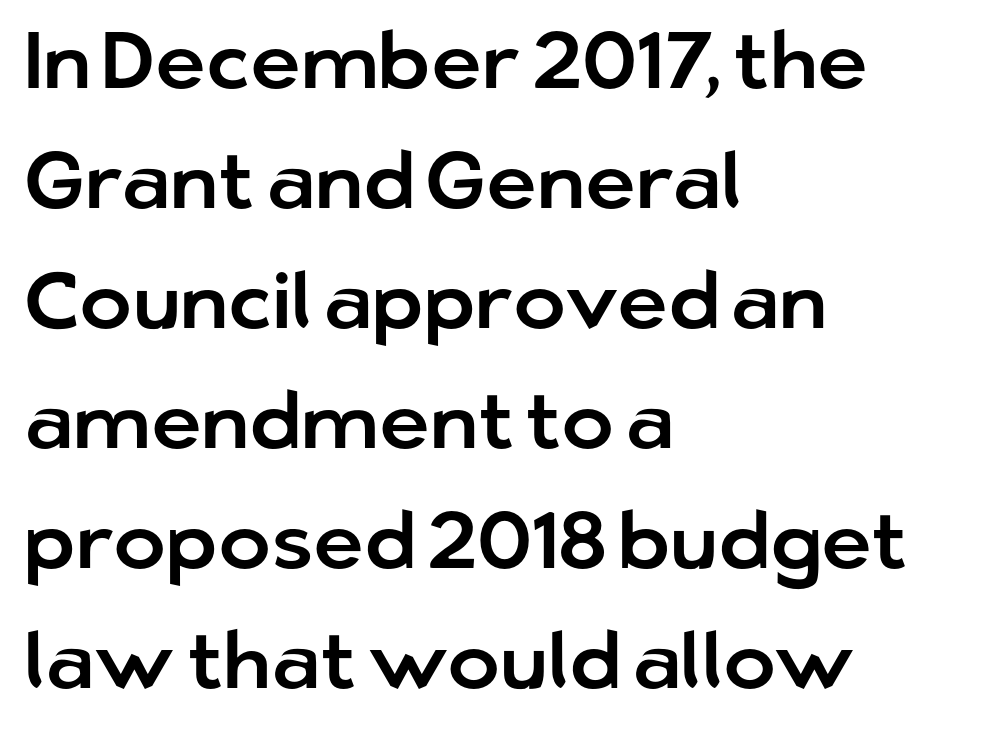
Q: Is the text italic (slanted)? A: No, it is upright.
Q: Is the typeface a serif or a sans-serif typeface? A: Sans-serif.
Q: Is the text underlined? A: No.
Q: How is the paragraph aligned? A: Left-aligned.
Q: Is the spacing between letters normal or unusually wide? A: Normal.
Q: Is the spacing between lines tight, normal or loose? A: Normal.
Q: Width (condensed, normal, or wide)? A: Normal.
Q: Stroke contrast? A: Low.
Q: x-height? A: Medium.
Q: Monospaced? A: No.
